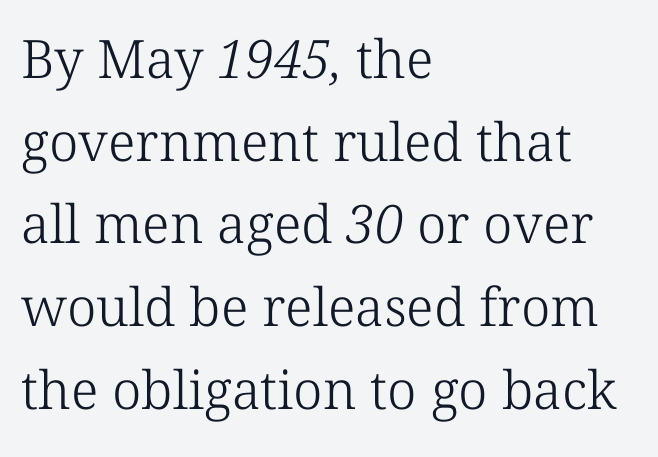
Counters stay open thanks to moderate or lighter strokes. Note the varied advance widths — an 'i' is clearly narrower than an 'm'. The passage shown is not underscored anywhere. In terms of letterform style, serifs are clearly present.
